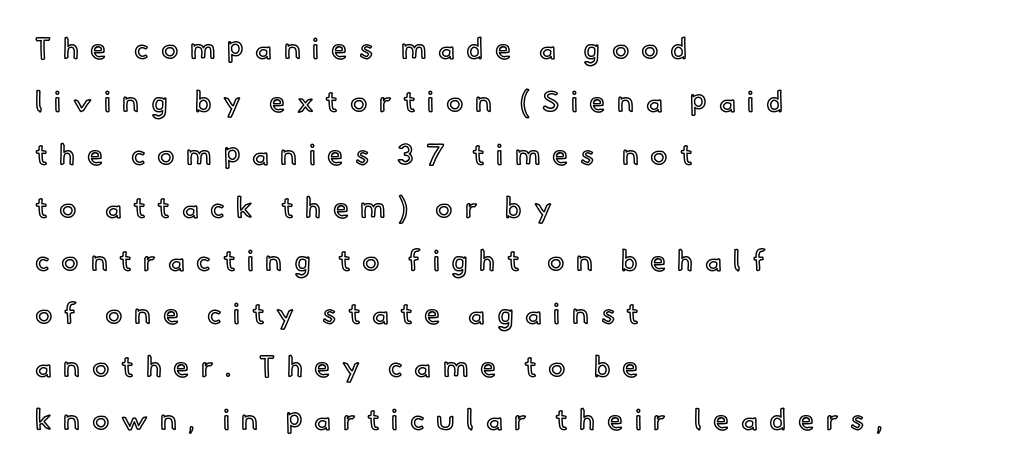
The strip under each line holds only bare page. The specimen reads as upright at a glance. Proportional: the letters do not fall into vertical columns. The setting favours the left margin, as ordinary paragraphs usually do.
